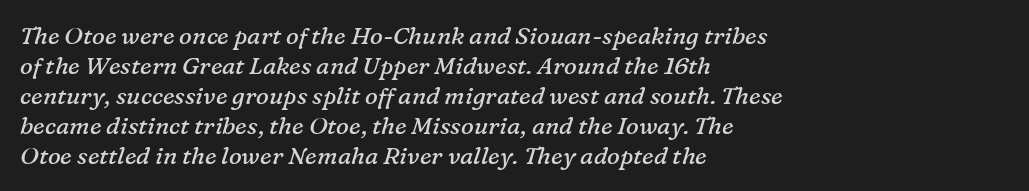
Horizontal alignment here is leftward, the default for most running prose. Each stroke keeps to a modest, everyday thickness or less. Just letters on the line, the space beneath them empty. Tracking value appears to be zero — textbook default spacing. The passage shown stacks its lines at a standard gap.
